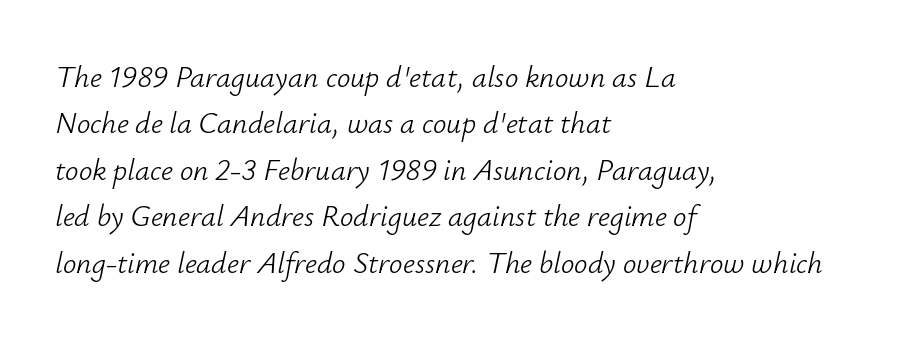
The image shows 30 px light type, italic (leaning right); set left-aligned, normal line spacing (1.55x), normal letter spacing, not underlined; low stroke contrast and a small x-height.
